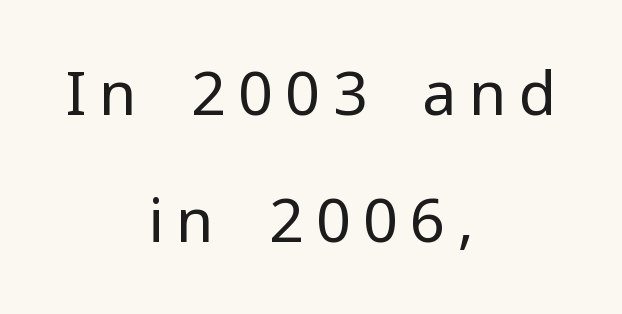
The rendering uses a large line-height, opening up the rows. The strokes carry an ordinary text weight at most. The lettering stays uniformly vertical, giving the passage a roman look. The lines in this sample share a center point and differ in where they start and stop. To sum up the face: it is a sans, with no serifs. The face used here is proportionally spaced, like ordinary book or web type.
